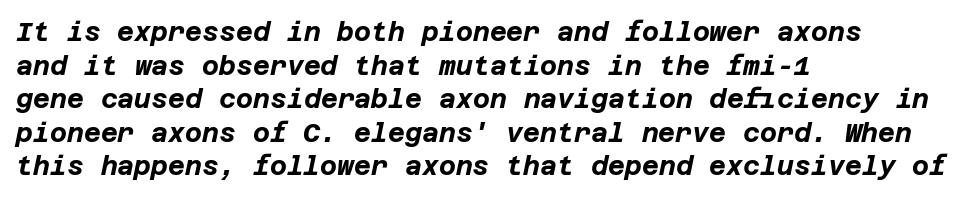
{"italic": "yes", "lean": "right", "slant_degrees": 12, "bold": "yes", "underline": "no", "align": "left", "line_spacing": "normal", "line_spacing_ratio": 1.29, "letter_spacing": "normal", "letter_spacing_em": 0.0, "glyph_px": 26}
